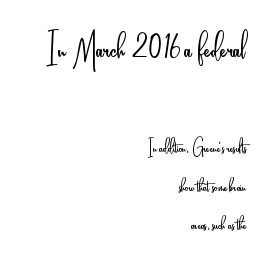
The image shows 44 px light, condensed sans-serif type; set right-aligned, line spacing 1.75x, normal letter spacing, not underlined; the first (top) block is 2.0x larger; low stroke contrast and a small x-height.
